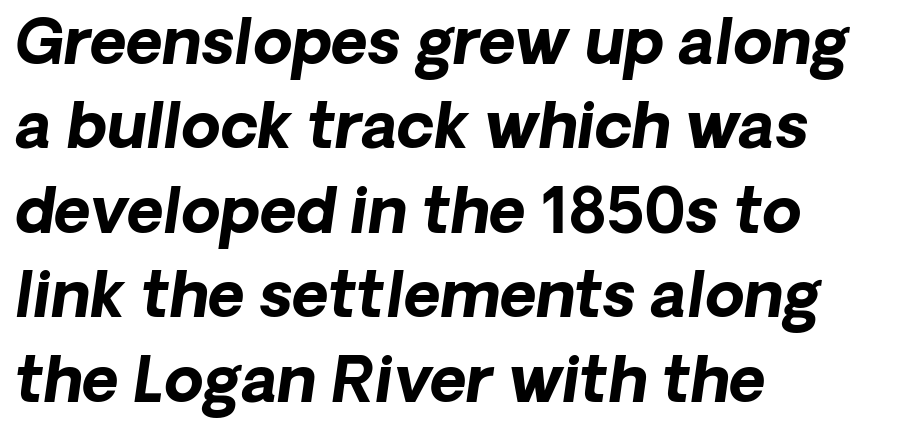
Q: Is the text bold? A: Yes.
Q: Is the typeface a serif or a sans-serif typeface? A: Sans-serif.
Q: Is the text underlined? A: No.
Q: How is the paragraph aligned? A: Left-aligned.
Q: Is the spacing between letters normal or unusually wide? A: Normal.
Q: Is the spacing between lines tight, normal or loose? A: Normal.
Q: Width (condensed, normal, or wide)? A: Normal.
Q: Stroke contrast? A: Low.
Q: x-height? A: Medium.
Q: Monospaced? A: No.
